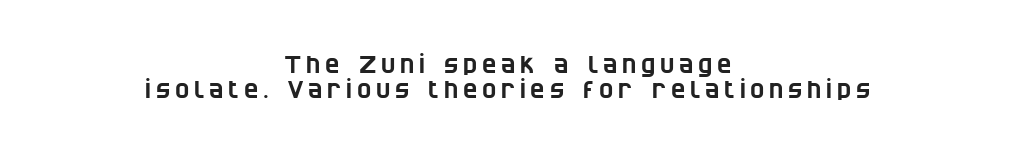
The image shows 24 px text type; set centered, tight line spacing (1.03x), unusually wide letter spacing (+0.2 em), not underlined.
